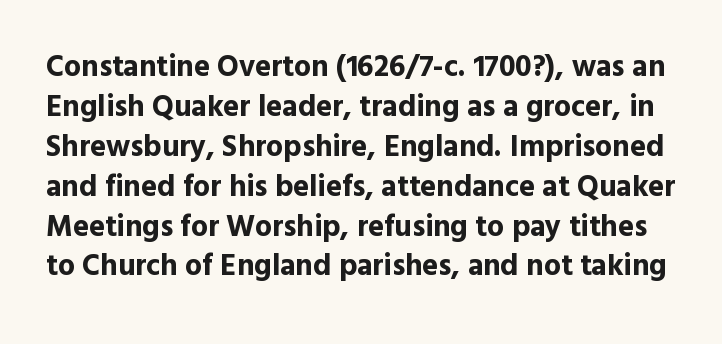
Here the designer chose a conventional face with non-uniform glyph widths. Weight: bold. The space between consecutive lines is moderate. Serifs: no, the terminals of the letterforms are clean.
